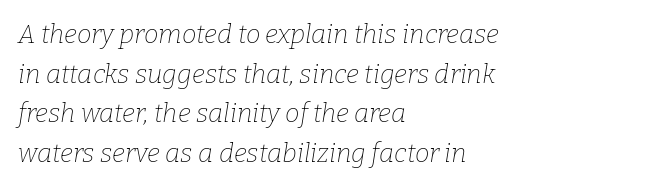
{"italic": "yes", "lean": "right", "slant_degrees": 9, "bold": "no", "underline": "no", "align": "left", "line_spacing": "normal", "line_spacing_ratio": 1.52, "letter_spacing": "normal", "letter_spacing_em": 0.0, "glyph_px": 26}
